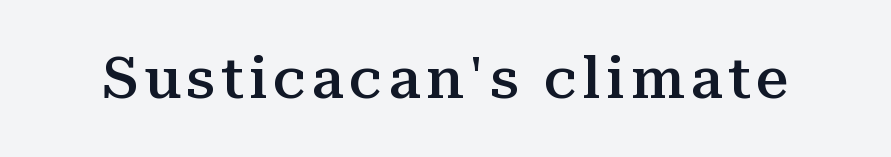
{"serif": "yes", "italic": "no", "bold": "semi", "weight": "semibold", "width": "normal", "stroke_contrast": "medium", "x_height": "medium", "monospaced": "no", "underline": "no", "glyph_px": 58}
